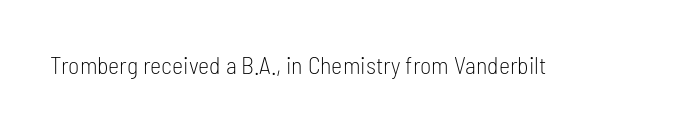
The image shows 24 px text type, upright; set normal letter spacing, not underlined.
